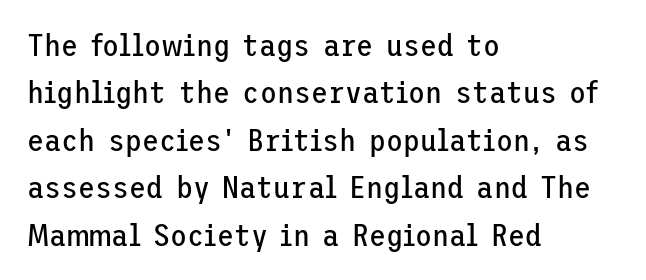
{"serif": "no", "italic": "no", "bold": "no", "weight": "regular", "width": "normal", "stroke_contrast": "low", "x_height": "medium", "underline": "no", "align": "left", "line_spacing": "normal", "line_spacing_ratio": 1.53, "letter_spacing": "normal", "letter_spacing_em": 0.0, "glyph_px": 31}
